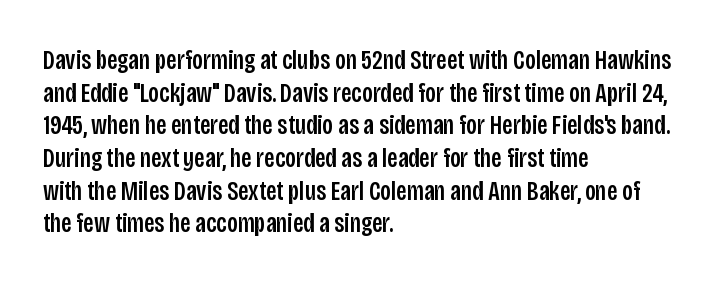
Q: Is the text italic (slanted)? A: No, it is upright.
Q: Is the text underlined? A: No.
Q: How is the paragraph aligned? A: Left-aligned.
Q: Is the spacing between letters normal or unusually wide? A: Normal.
